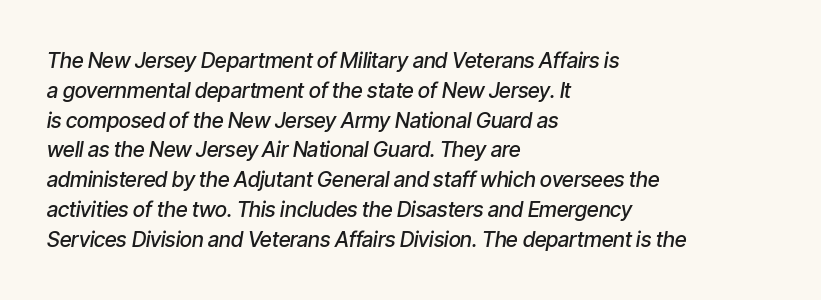
{"italic": "yes", "lean": "right", "slant_degrees": 9, "bold": "semi", "underline": "no", "align": "left", "line_spacing": "normal", "line_spacing_ratio": 1.42, "letter_spacing": "normal", "letter_spacing_em": 0.0, "glyph_px": 21}
